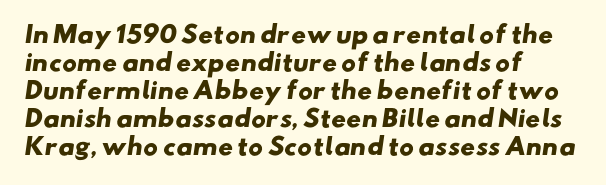
Q: Is the text bold? A: Yes.
Q: Is the text underlined? A: No.
Q: How is the paragraph aligned? A: Left-aligned.
Q: Is the spacing between letters normal or unusually wide? A: Normal.
